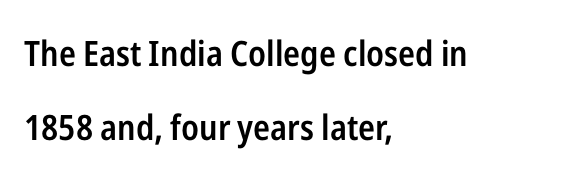
Q: Is the text bold? A: Semi-bold.
Q: Is the text italic (slanted)? A: No, it is upright.
Q: Is the typeface a serif or a sans-serif typeface? A: Sans-serif.
Q: Is the text underlined? A: No.
Q: How is the paragraph aligned? A: Left-aligned.
Q: Is the spacing between letters normal or unusually wide? A: Normal.
Q: Is the spacing between lines tight, normal or loose? A: Loose.
Q: Width (condensed, normal, or wide)? A: Condensed.
Q: Stroke contrast? A: Low.
Q: x-height? A: Medium.
Q: Monospaced? A: No.
